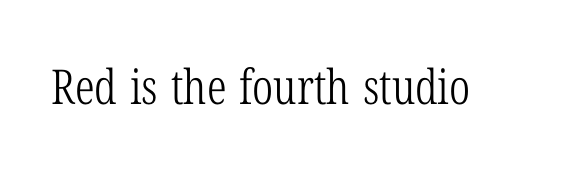
To sum up the face: it has serifs. Observe the ordinary spacing: letters are neighbours, not strangers. The font's upright variant was chosen for this text. Nothing heavy about these letters — not bold at all. The face used here is proportionally spaced, like ordinary book or web type. Just letters on the line, the space beneath them empty.
